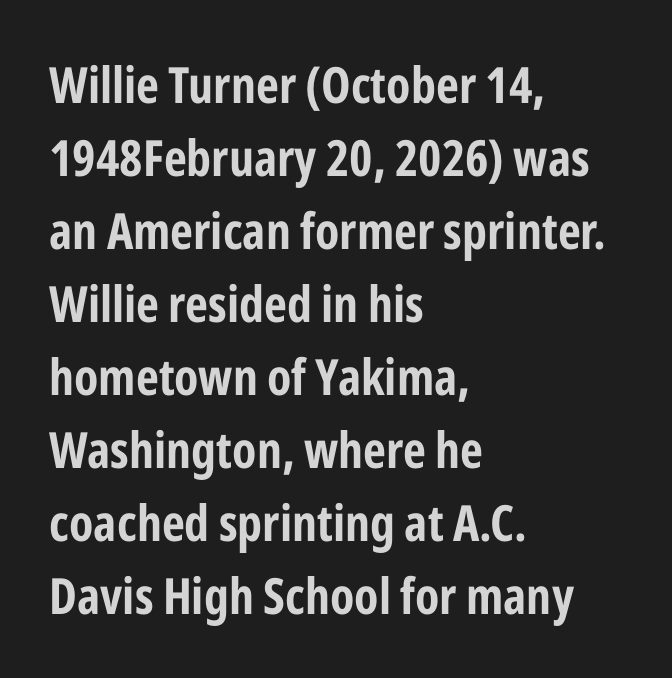
The image shows 50 px condensed sans-serif type, upright; set left-aligned, normal line spacing (1.46x), normal letter spacing, not underlined; low stroke contrast and a medium x-height.
